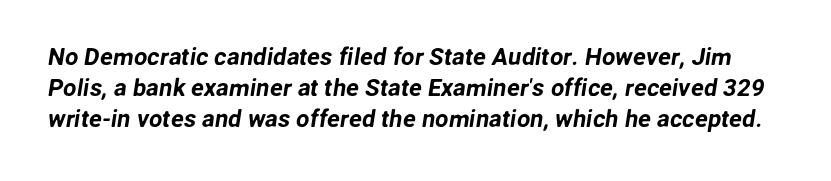
The image shows 24 px text type; set normal line spacing (1.3x), normal letter spacing, not underlined.
